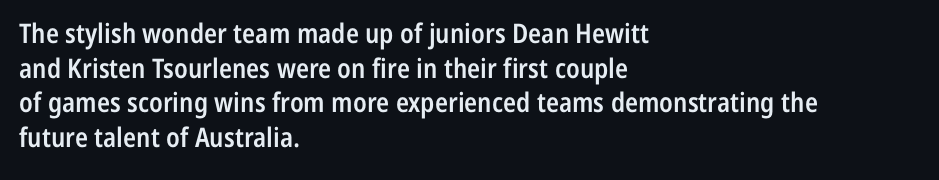
Set as a demibold, roughly 600 on the weight scale. The rendering anchors every line to the left-hand side. Tracking here is standard; glyphs follow each other at the usual distance. In terms of posture, this sample is upright. Each row of text sits above clean, open space.
